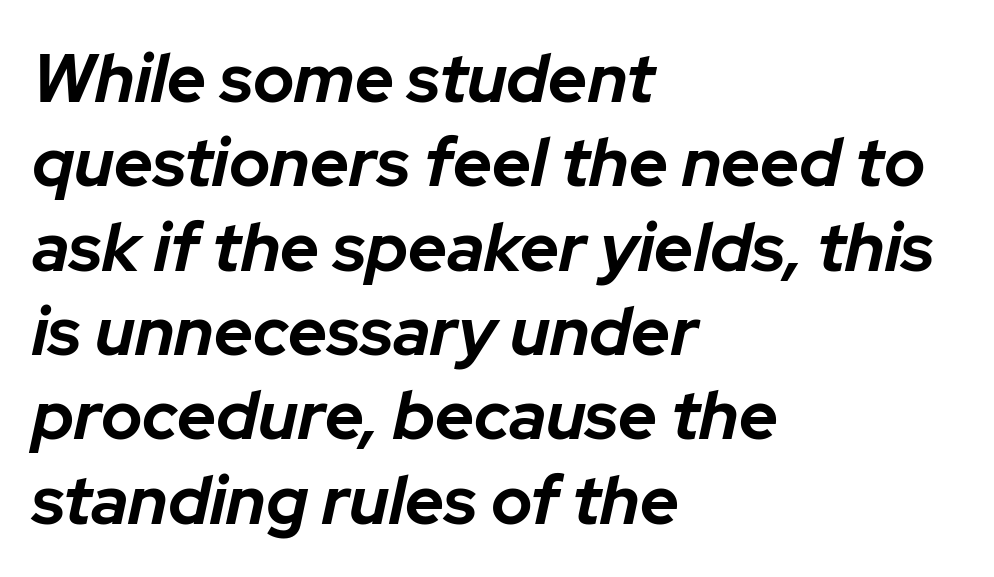
{"italic": "yes", "lean": "right", "slant_degrees": 12, "bold": "yes", "weight": "bold", "width": "normal", "stroke_contrast": "low", "x_height": "medium", "monospaced": "no", "underline": "no", "align": "left", "line_spacing_ratio": 1.24, "letter_spacing": "normal", "letter_spacing_em": 0.0, "glyph_px": 68}
